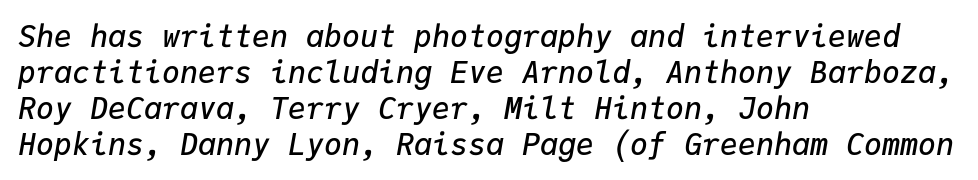
{"italic": "yes", "lean": "right", "slant_degrees": 9, "bold": "semi", "weight": "semibold", "width": "normal", "stroke_contrast": "low", "x_height": "medium", "monospaced": "yes", "underline": "no", "align": "left", "line_spacing_ratio": 1.2, "letter_spacing": "normal", "letter_spacing_em": 0.0, "glyph_px": 30}
